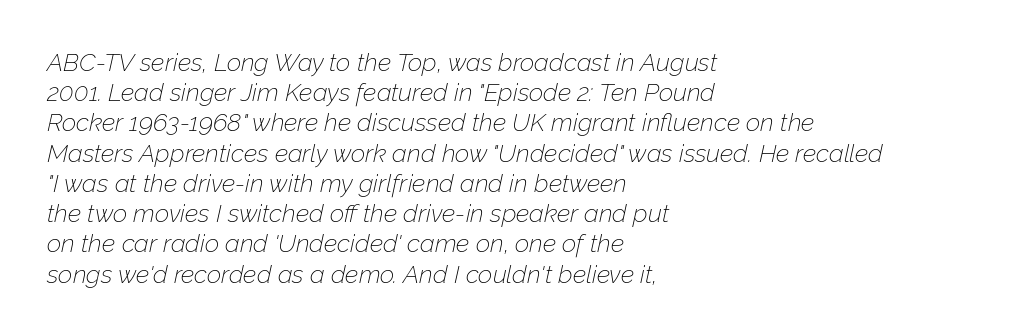
Is this a heavy cut? Hardly; it is regular or lighter. Would a proofreader flag this as italicized? Yes. How are the letters spaced? Ordinarily, with no added tracking. Underlining? Definitely not there. The typesetter chose a ragged-right arrangement here.
